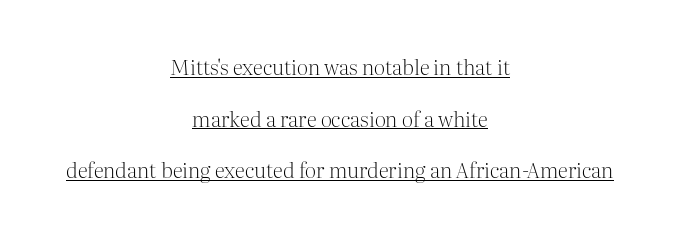
The image shows 21 px text type, upright; set centered, loose line spacing (2.46x), normal letter spacing, underlined.
